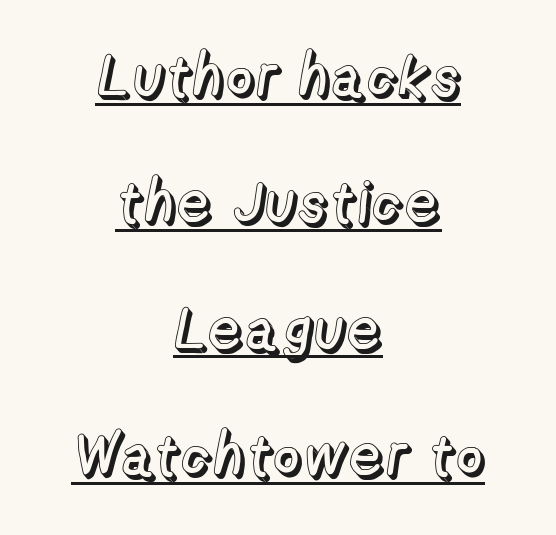
The passage shown stacks its lines with a broad gap. These lines are centered, leaving both edges ragged. How are the letters spaced? Ordinarily, with no added tracking. Looks like regular typesetting: each glyph gets only the width it needs.
